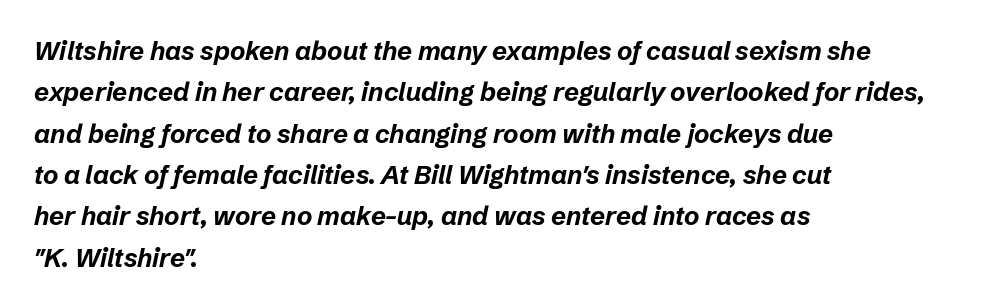
{"italic": "yes", "lean": "right", "slant_degrees": 12, "bold": "yes", "underline": "no", "align": "left", "line_spacing": "normal", "line_spacing_ratio": 1.59, "letter_spacing": "normal", "letter_spacing_em": 0.0, "glyph_px": 26}
